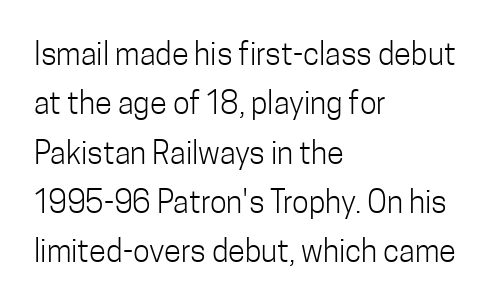
Q: Is the text bold? A: No.
Q: Is the text italic (slanted)? A: No, it is upright.
Q: Is the typeface a serif or a sans-serif typeface? A: Sans-serif.
Q: Is the text underlined? A: No.
Q: How is the paragraph aligned? A: Left-aligned.
Q: Is the spacing between letters normal or unusually wide? A: Normal.
Q: Is the spacing between lines tight, normal or loose? A: Normal.
Q: Width (condensed, normal, or wide)? A: Condensed.
Q: Stroke contrast? A: Low.
Q: x-height? A: Medium.
Q: Monospaced? A: No.
